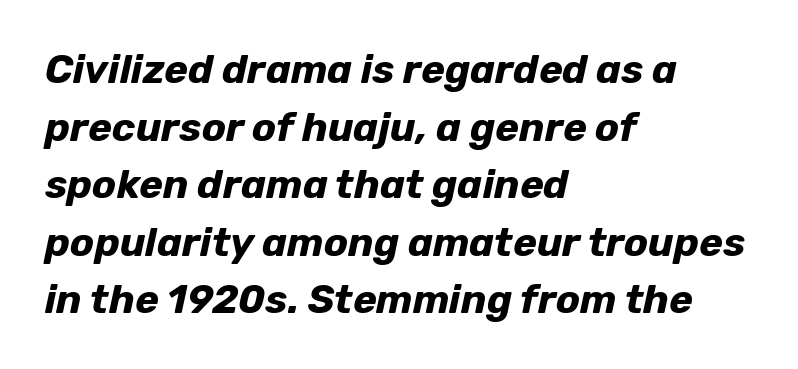
The typesetter chose a ragged-right arrangement here. These lines carry a lot of weight — the face is fully bold. Do the characters align in a grid? No, the font is proportional. It's the slanting kind of type. Clear beneath every line of the passage.
